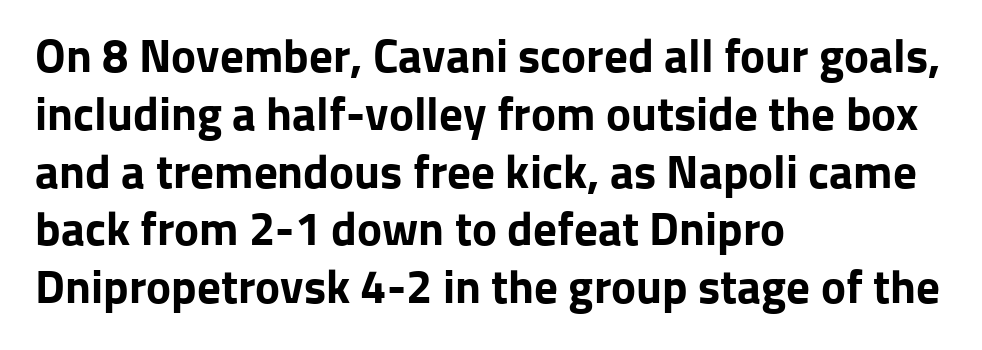
Q: Is the text bold? A: Yes.
Q: Is the text italic (slanted)? A: No, it is upright.
Q: Is the typeface a serif or a sans-serif typeface? A: Sans-serif.
Q: Is the text underlined? A: No.
Q: How is the paragraph aligned? A: Left-aligned.
Q: Is the spacing between letters normal or unusually wide? A: Normal.
Q: Width (condensed, normal, or wide)? A: Normal.
Q: Stroke contrast? A: Low.
Q: x-height? A: Medium.
Q: Monospaced? A: No.
